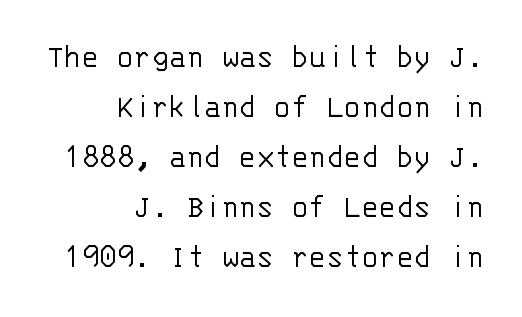
{"serif": "no", "italic": "no", "bold": "no", "weight": "light", "width": "normal", "stroke_contrast": "low", "x_height": "large", "monospaced": "yes", "underline": "no", "align": "right", "line_spacing": "normal", "line_spacing_ratio": 1.39, "letter_spacing": "normal", "letter_spacing_em": 0.0, "glyph_px": 36}
